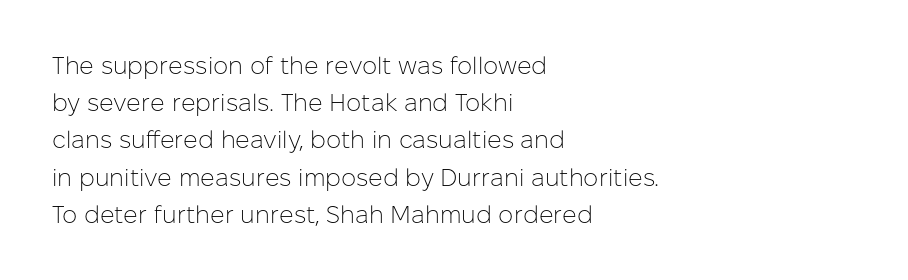
{"italic": "no", "bold": "no", "underline": "no", "align": "left", "line_spacing": "normal", "line_spacing_ratio": 1.55, "letter_spacing": "normal", "letter_spacing_em": 0.0, "glyph_px": 24}
